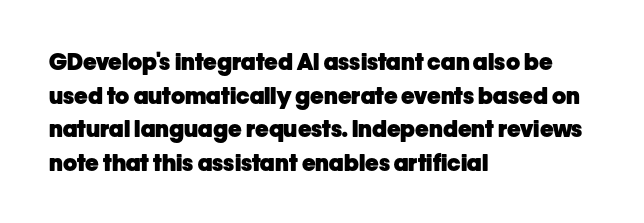
The image shows 23 px bold type, upright; set left-aligned, normal line spacing (1.46x), normal letter spacing, not underlined.
